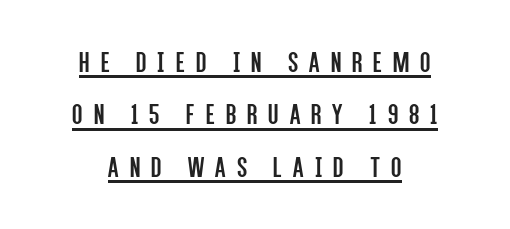
Q: Is the text bold? A: No.
Q: Is the text italic (slanted)? A: No, it is upright.
Q: Is the typeface a serif or a sans-serif typeface? A: Sans-serif.
Q: Is the text underlined? A: Yes.
Q: How is the paragraph aligned? A: Centered.
Q: Is the spacing between letters normal or unusually wide? A: Unusually wide.
Q: Width (condensed, normal, or wide)? A: Condensed.
Q: Stroke contrast? A: Low.
Q: x-height? A: Large.
Q: Monospaced? A: No.
